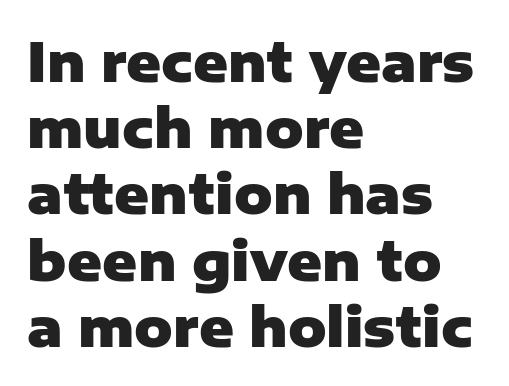
The image shows 53 px heavy sans-serif type, upright; set left-aligned, normal line spacing (1.25x), normal letter spacing, not underlined; low stroke contrast and a medium x-height.
